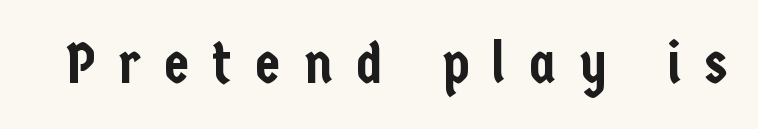
The image shows 57 px condensed sans-serif type, upright; set unusually wide letter spacing (+0.41 em), not underlined; low stroke contrast and a medium x-height.
